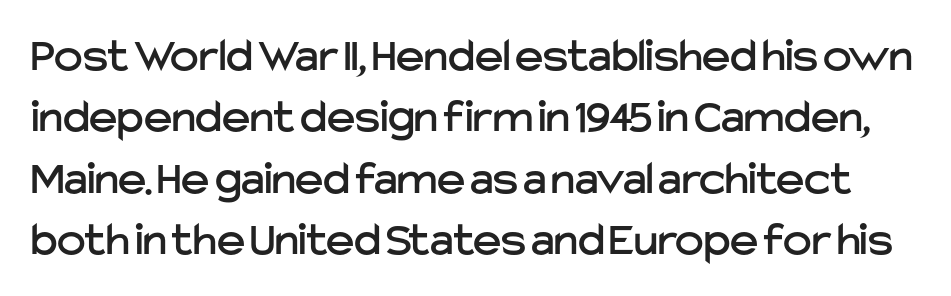
{"serif": "no", "italic": "no", "width": "normal", "stroke_contrast": "low", "x_height": "medium", "monospaced": "no", "underline": "no", "line_spacing": "normal", "line_spacing_ratio": 1.28, "letter_spacing": "normal", "letter_spacing_em": 0.0, "glyph_px": 48}
